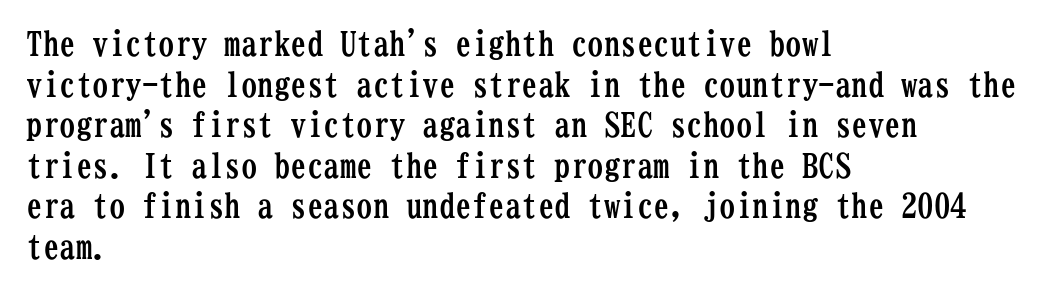
The image shows 33 px semibold, condensed serif type, upright, monospaced; set left-aligned, line spacing 1.23x, normal letter spacing, not underlined; low stroke contrast and a medium x-height.
